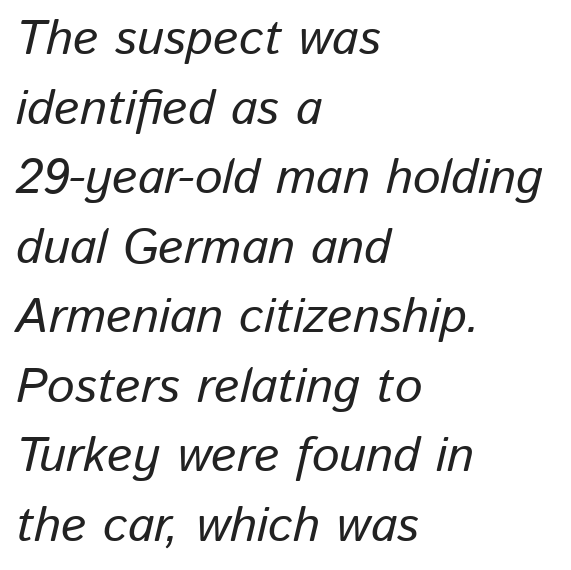
Q: Is the text italic (slanted)? A: Yes, it leans right by about 13 degrees.
Q: Is the text underlined? A: No.
Q: How is the paragraph aligned? A: Left-aligned.
Q: Is the spacing between letters normal or unusually wide? A: Normal.
Q: Is the spacing between lines tight, normal or loose? A: Normal.
Q: Width (condensed, normal, or wide)? A: Normal.
Q: Stroke contrast? A: Low.
Q: x-height? A: Medium.
Q: Monospaced? A: No.
